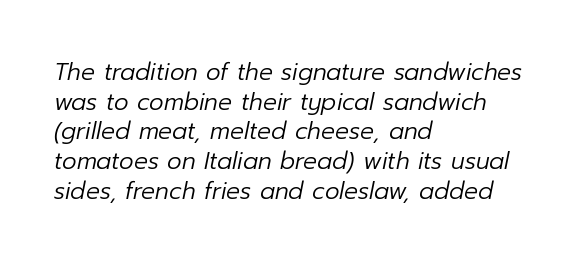
{"italic": "yes", "lean": "right", "slant_degrees": 12, "bold": "no", "underline": "no", "align": "left", "line_spacing": "normal", "line_spacing_ratio": 1.29, "letter_spacing": "normal", "letter_spacing_em": 0.0, "glyph_px": 23}
